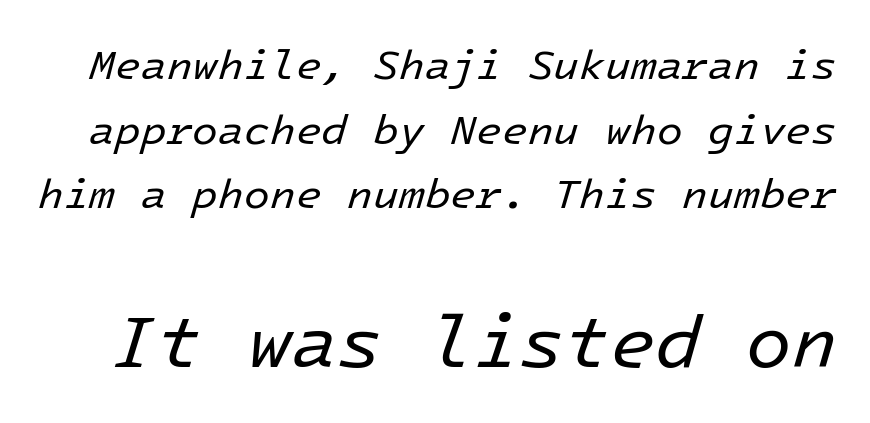
{"italic": "yes", "lean": "right", "slant_degrees": 16, "bold": "no", "weight": "regular", "width": "normal", "stroke_contrast": "low", "x_height": "medium", "underline": "no", "line_spacing": "normal", "line_spacing_ratio": 1.54, "letter_spacing": "normal", "letter_spacing_em": 0.0, "larger_block": "second", "size_ratio": 1.76, "glyph_px": 74}
